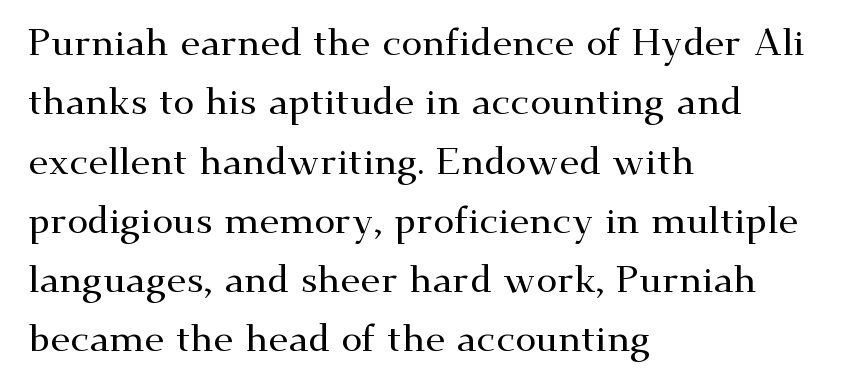
A bare baseline throughout the passage. Style check: upright. This sample has the flowing, uneven cadence of proportional lettering. Are there feet on the stems? There are — it's a serif. Horizontal alignment here is leftward, the default for most running prose.
